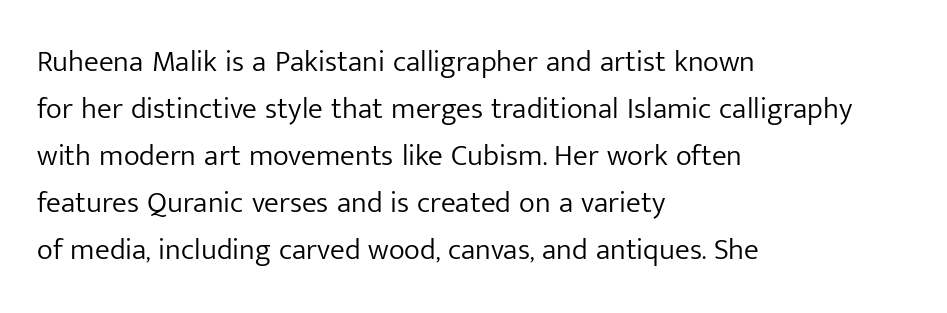
A roman cut, with each character standing at attention. Here the designer chose a conventional face with non-uniform glyph widths. Plain, unruled lines of type. The block of text has a typical density, with ordinary space between rows. The face used here is a sans, in the tradition of grotesques and geometrics. Line starts are locked; line ends wander.
